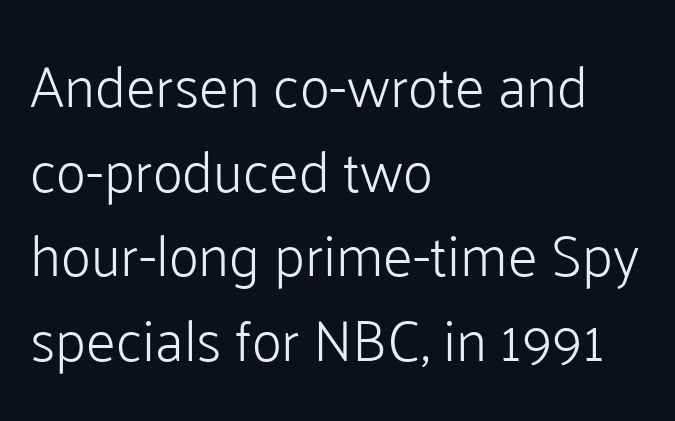
The image shows 58 px light sans-serif type, upright; set left-aligned, normal line spacing (1.46x), normal letter spacing, not underlined; low stroke contrast and a medium x-height.
